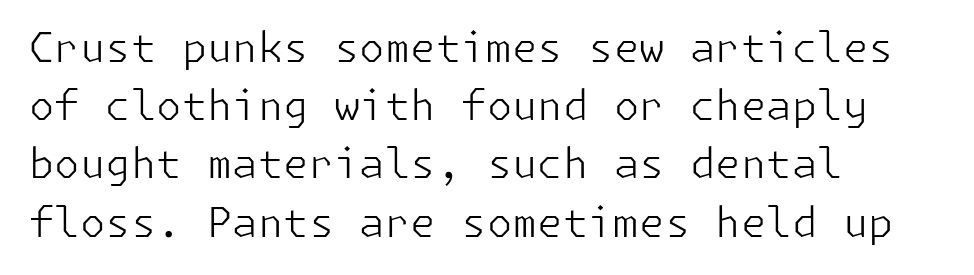
{"serif": "no", "italic": "no", "bold": "no", "weight": "light", "width": "normal", "stroke_contrast": "low", "x_height": "medium", "underline": "no", "align": "left", "line_spacing": "normal", "line_spacing_ratio": 1.42, "letter_spacing": "normal", "letter_spacing_em": 0.0, "glyph_px": 41}
